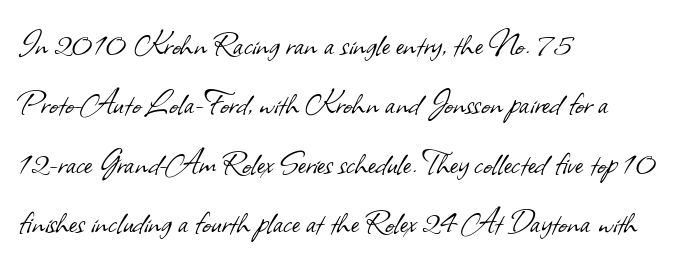
The rendering uses natural spacing where letterforms have individual widths. This sample is left-justified, so line endings fall wherever the words run out. Between one letter and the next there's only the usual sliver of space. Classification — sans serif. Only glyphs here, with clear space below each row.
